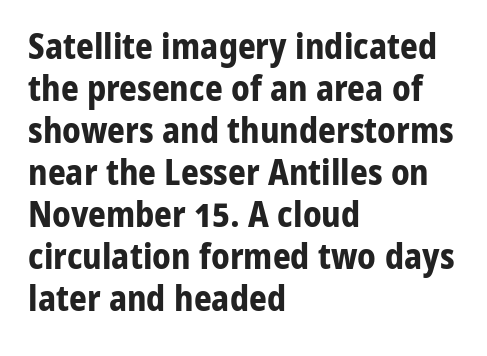
The passage shown has conventional tracking throughout. Do the characters align in a grid? No, the font is proportional. This sample uses an upright cut, with every glyph sitting square on the baseline. Weight: bold. The characters display no serif detailing; their extremities are plain.
